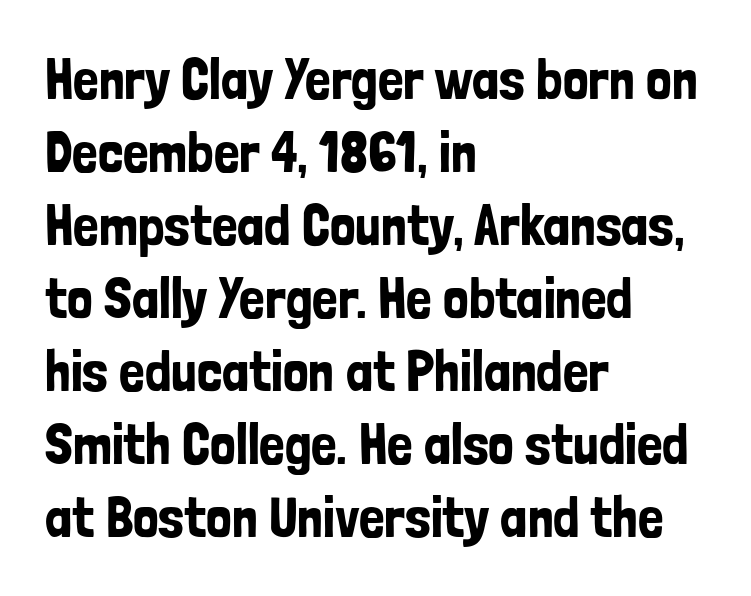
Q: Is the text italic (slanted)? A: No, it is upright.
Q: Is the typeface a serif or a sans-serif typeface? A: Sans-serif.
Q: Is the text underlined? A: No.
Q: How is the paragraph aligned? A: Left-aligned.
Q: Is the spacing between letters normal or unusually wide? A: Normal.
Q: Is the spacing between lines tight, normal or loose? A: Normal.
Q: Width (condensed, normal, or wide)? A: Condensed.
Q: Stroke contrast? A: Low.
Q: x-height? A: Medium.
Q: Monospaced? A: No.
